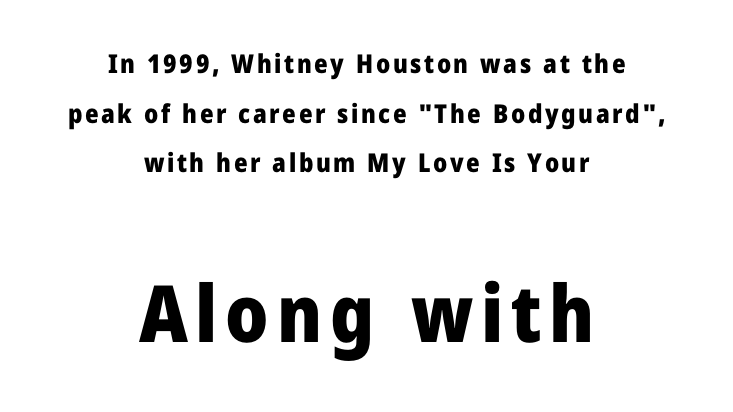
The strip under each line holds only bare page. These lines are centered, leaving both edges ragged. Typesetter's note: full bold, strokes at maximum text heaviness. Note: no serifs on the glyphs. The type sits square on the baseline with zero lean.
